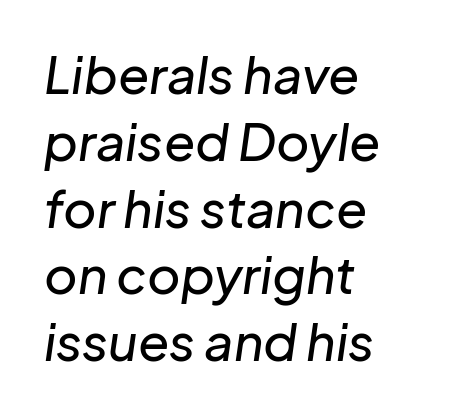
The rendering uses natural spacing where letterforms have individual widths. Every row of glyphs begins at an identical x-position on the left. The lettering tilts uniformly, giving the passage an italic look. The area under the type is left untouched.
